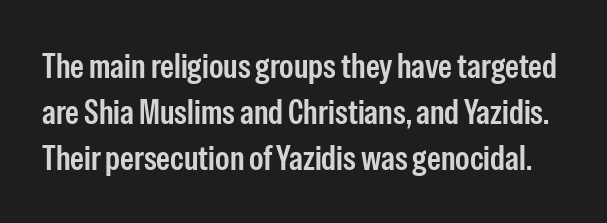
{"serif": "no", "italic": "no", "width": "condensed", "stroke_contrast": "low", "x_height": "medium", "monospaced": "no", "underline": "no", "line_spacing": "normal", "line_spacing_ratio": 1.31, "letter_spacing": "normal", "letter_spacing_em": 0.0, "glyph_px": 35}
